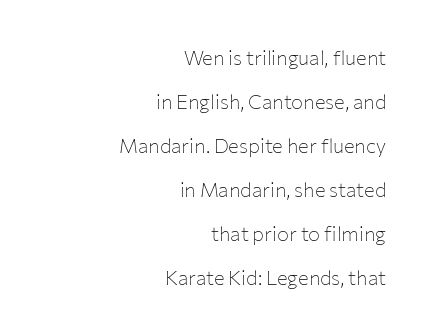
{"italic": "no", "bold": "no", "underline": "no", "align": "right", "line_spacing": "loose", "line_spacing_ratio": 2.2, "letter_spacing": "normal", "letter_spacing_em": 0.0, "glyph_px": 20}
